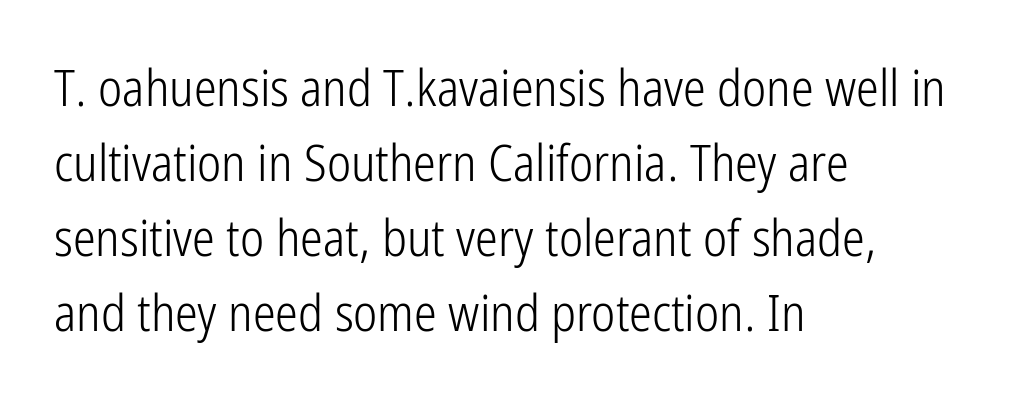
The image shows 51 px light, condensed sans-serif type, upright; set left-aligned, normal line spacing (1.47x), normal letter spacing, not underlined; low stroke contrast and a medium x-height.
